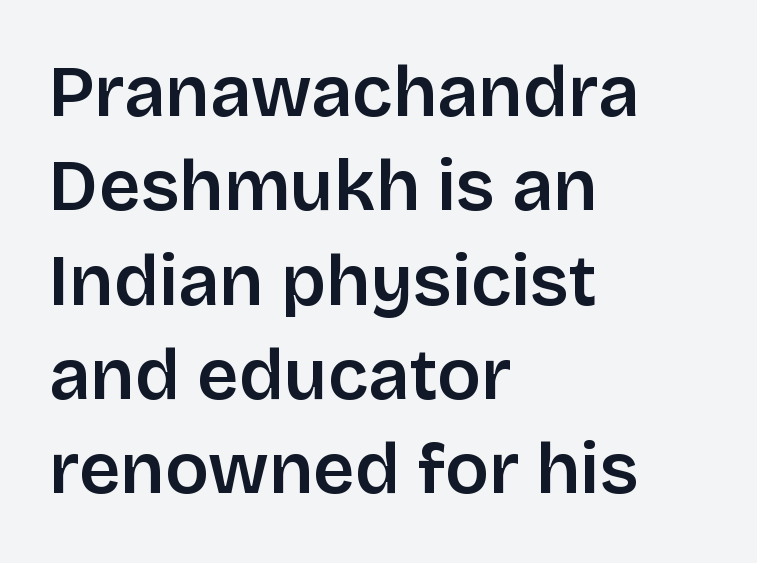
Q: Is the text bold? A: Semi-bold.
Q: Is the text italic (slanted)? A: No, it is upright.
Q: Is the typeface a serif or a sans-serif typeface? A: Sans-serif.
Q: Is the text underlined? A: No.
Q: How is the paragraph aligned? A: Left-aligned.
Q: Is the spacing between letters normal or unusually wide? A: Normal.
Q: Is the spacing between lines tight, normal or loose? A: Normal.
Q: Width (condensed, normal, or wide)? A: Normal.
Q: Stroke contrast? A: Low.
Q: x-height? A: Large.
Q: Monospaced? A: No.
